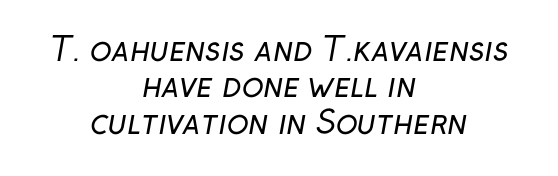
Q: Is the text bold? A: No.
Q: Is the typeface a serif or a sans-serif typeface? A: Sans-serif.
Q: Is the text underlined? A: No.
Q: How is the paragraph aligned? A: Centered.
Q: Is the spacing between letters normal or unusually wide? A: Normal.
Q: Is the spacing between lines tight, normal or loose? A: Tight.
Q: Width (condensed, normal, or wide)? A: Normal.
Q: Stroke contrast? A: Low.
Q: x-height? A: Medium.
Q: Monospaced? A: No.
